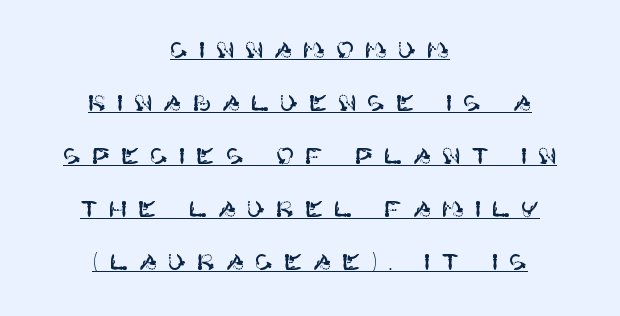
{"italic": "no", "underline": "yes", "align": "center", "line_spacing": "loose", "line_spacing_ratio": 2.41, "letter_spacing": "wide", "letter_spacing_em": 0.48, "glyph_px": 22}
